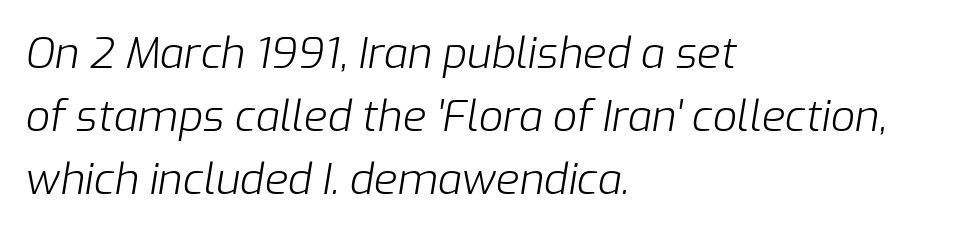
Q: Is the text bold? A: No.
Q: Is the text italic (slanted)? A: Yes, it leans right by about 9 degrees.
Q: Is the text underlined? A: No.
Q: How is the paragraph aligned? A: Left-aligned.
Q: Is the spacing between letters normal or unusually wide? A: Normal.
Q: Is the spacing between lines tight, normal or loose? A: Normal.
Q: Width (condensed, normal, or wide)? A: Normal.
Q: Stroke contrast? A: Low.
Q: x-height? A: Medium.
Q: Monospaced? A: No.
